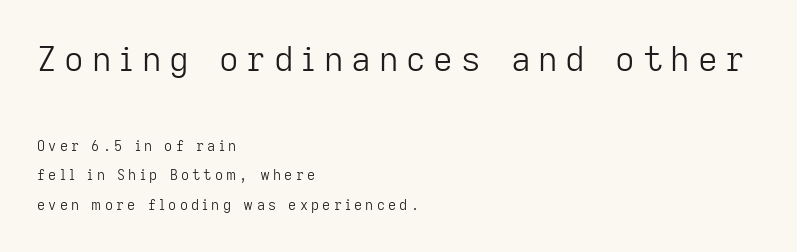
Q: Is the text bold? A: No.
Q: Is the text italic (slanted)? A: No, it is upright.
Q: Is the typeface a serif or a sans-serif typeface? A: Sans-serif.
Q: Is the text underlined? A: No.
Q: How is the paragraph aligned? A: Left-aligned.
Q: Is the spacing between letters normal or unusually wide? A: Unusually wide.
Q: Is the spacing between lines tight, normal or loose? A: Loose.
Q: Which block of text is set in a larger size, the first (top) or the second (bottom)? A: The first (top) one.
Q: Width (condensed, normal, or wide)? A: Normal.
Q: Stroke contrast? A: Low.
Q: x-height? A: Medium.
Q: Monospaced? A: No.
